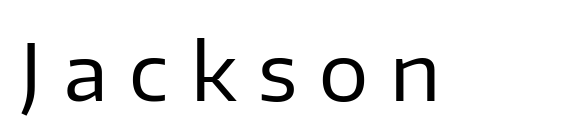
The image shows 78 px regular-weight sans-serif type, upright; set unusually wide letter spacing (+0.28 em), not underlined; low stroke contrast and a medium x-height.
